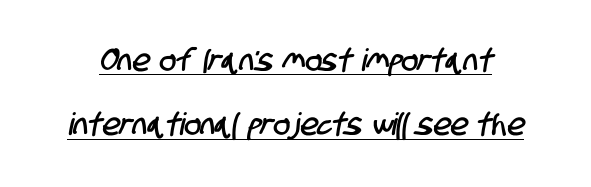
What kind of face is this? One without serifs — a sans. Somebody hit Ctrl+U on this one — the words are underlined. Here the glyphs are tracked normally, forming tight word shapes. Airy leading. Each letter keeps its own natural width here, so spacing adapts to shape.
